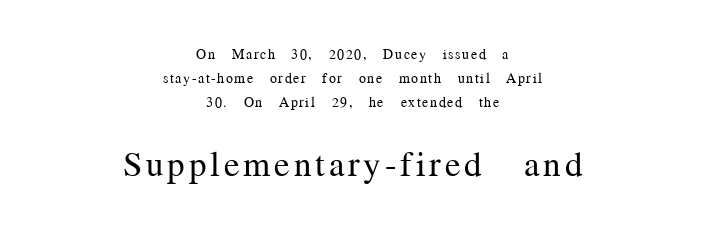
Q: Is the text bold? A: No.
Q: Is the text italic (slanted)? A: No, it is upright.
Q: Is the typeface a serif or a sans-serif typeface? A: Serif.
Q: Is the text underlined? A: No.
Q: How is the paragraph aligned? A: Centered.
Q: Which block of text is set in a larger size, the first (top) or the second (bottom)? A: The second (bottom) one.
Q: Width (condensed, normal, or wide)? A: Normal.
Q: Stroke contrast? A: Medium.
Q: x-height? A: Medium.
Q: Monospaced? A: No.
